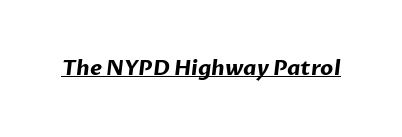
The image shows 21 px bold type; set normal letter spacing, underlined.
